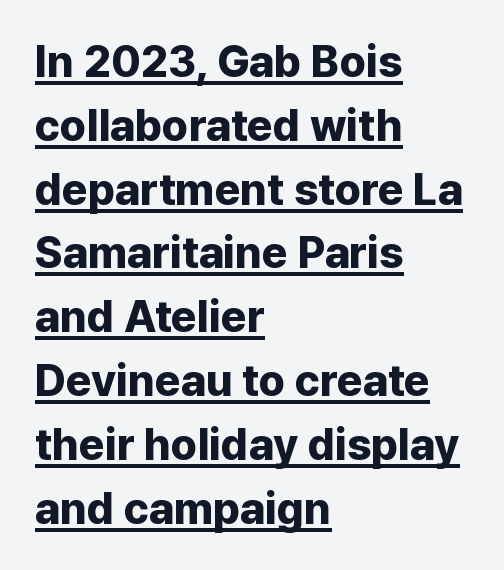
The image shows 44 px bold sans-serif type, upright; set left-aligned, normal line spacing (1.45x), normal letter spacing, underlined; low stroke contrast and a medium x-height.
